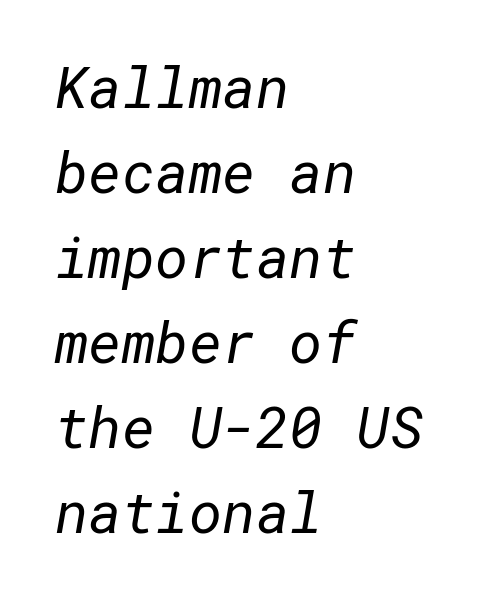
Q: Is the text bold? A: No.
Q: Is the typeface a serif or a sans-serif typeface? A: Sans-serif.
Q: Is the text underlined? A: No.
Q: How is the paragraph aligned? A: Left-aligned.
Q: Is the spacing between letters normal or unusually wide? A: Normal.
Q: Is the spacing between lines tight, normal or loose? A: Normal.
Q: Width (condensed, normal, or wide)? A: Normal.
Q: Stroke contrast? A: Low.
Q: x-height? A: Medium.
